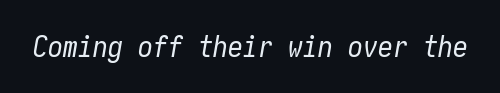
{"italic": "yes", "lean": "right", "slant_degrees": 10, "bold": "no", "weight": "regular", "width": "condensed", "stroke_contrast": "low", "x_height": "medium", "underline": "no", "letter_spacing": "normal", "letter_spacing_em": 0.0, "glyph_px": 30}
